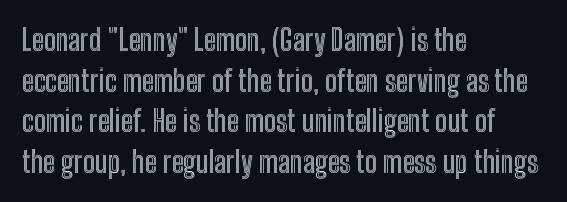
{"italic": "no", "width": "condensed", "x_height": "medium", "monospaced": "no", "underline": "no", "align": "left", "line_spacing": "normal", "line_spacing_ratio": 1.4, "letter_spacing": "normal", "letter_spacing_em": 0.0, "glyph_px": 29}
